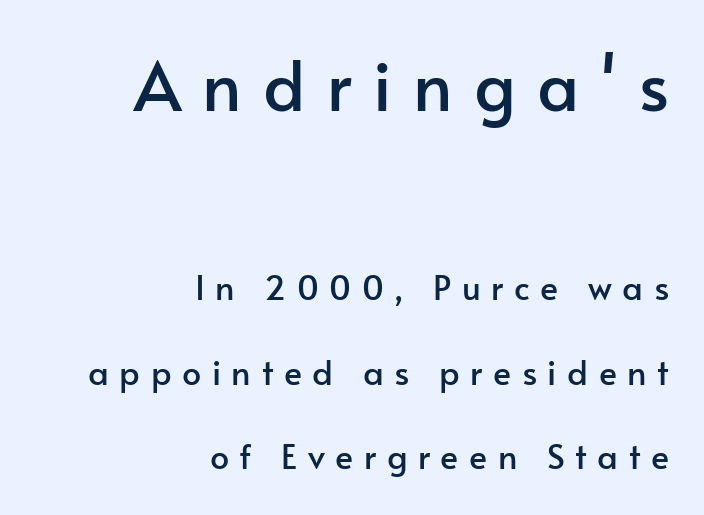
{"serif": "no", "italic": "no", "width": "normal", "stroke_contrast": "low", "x_height": "small", "monospaced": "no", "underline": "no", "align": "right", "line_spacing": "loose", "line_spacing_ratio": 2.49, "letter_spacing": "wide", "letter_spacing_em": 0.31, "larger_block": "first", "size_ratio": 2.03, "glyph_px": 69}
